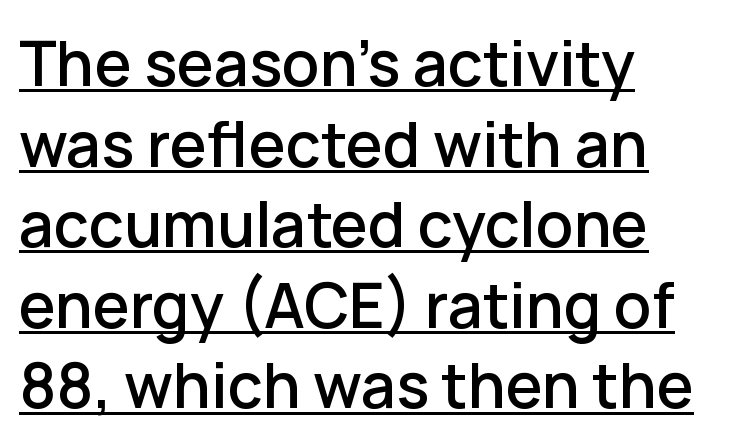
The image shows 62 px sans-serif type, upright; set left-aligned, normal line spacing (1.3x), normal letter spacing, underlined; low stroke contrast and a medium x-height.
